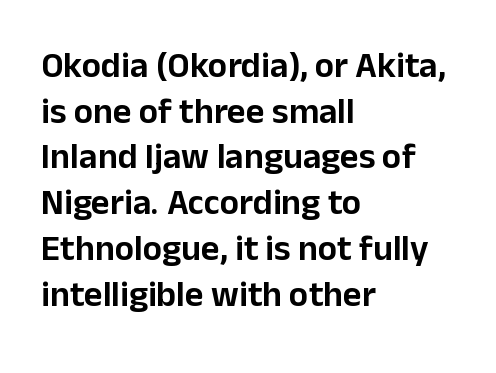
The image shows 36 px sans-serif type, upright; set left-aligned, normal line spacing (1.27x), normal letter spacing, not underlined; low stroke contrast and a medium x-height.
